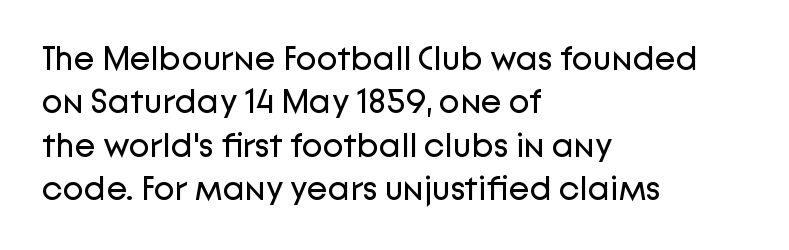
The image shows 35 px regular-weight sans-serif type, upright; set left-aligned, line spacing 1.24x, normal letter spacing, not underlined; low stroke contrast and a medium x-height.
